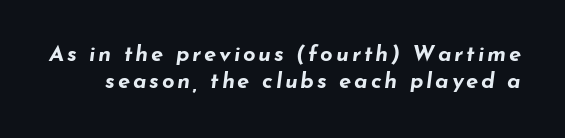
The image shows 22 px bold type, italic (leaning right); set line spacing 1.21x, not underlined.
